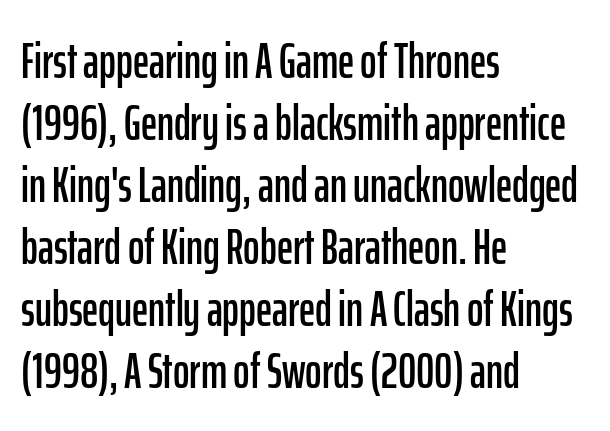
A sans-serif font was chosen for this passage. Note the varied advance widths — an 'i' is clearly narrower than an 'm'. Every character sits straight up, as roman type does. The string is rendered with underlining switched off. Here the glyphs are tracked normally, forming tight word shapes. The rag falls on the right side of this text block.
